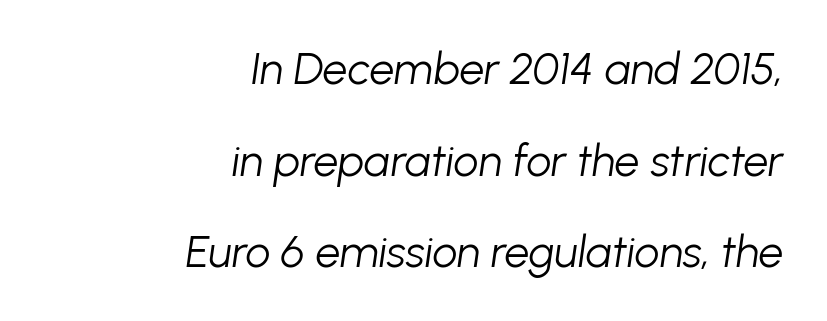
Q: Is the text bold? A: No.
Q: Is the text italic (slanted)? A: Yes, it leans right by about 8 degrees.
Q: Is the text underlined? A: No.
Q: How is the paragraph aligned? A: Right-aligned.
Q: Is the spacing between letters normal or unusually wide? A: Normal.
Q: Is the spacing between lines tight, normal or loose? A: Loose.
Q: Width (condensed, normal, or wide)? A: Normal.
Q: Stroke contrast? A: Low.
Q: x-height? A: Medium.
Q: Monospaced? A: No.
